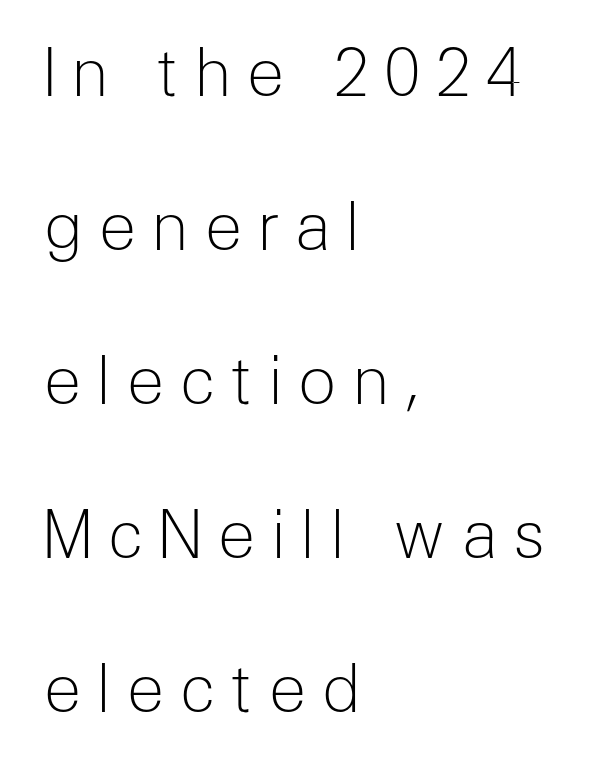
What stands out about the letter spacing? Its width — letters are far apart. Typographically, this falls in the sans-serif category. Decoration check: the copy has no underline. Whoever set this chose breathing room over compactness in the vertical rhythm. This sample has the flowing, uneven cadence of proportional lettering. Vertical stems look standard width or narrower in stroke.
